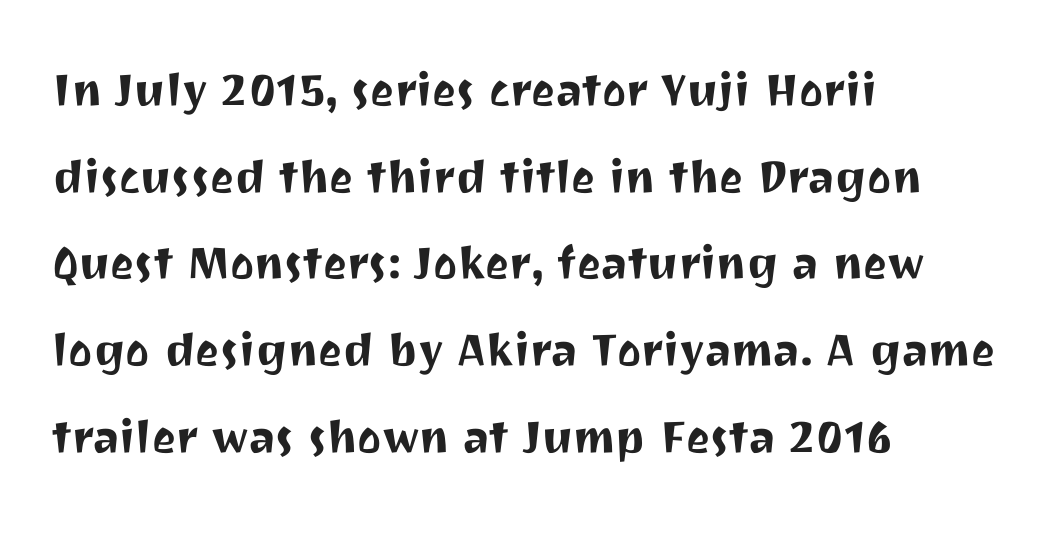
Glance below the letters and you will spot only blank space. Character widths vary here, with narrow letters taking less room than wide ones. Baseline-to-baseline distance is the conventional proportion of letter height. Designer's note — italics off, roman on.
